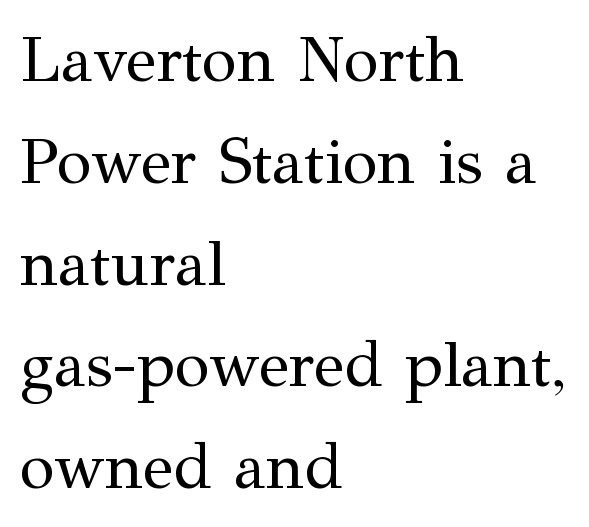
The image shows 64 px regular-weight serif type, upright; set left-aligned, normal line spacing (1.59x), normal letter spacing, not underlined; medium stroke contrast and a medium x-height.
